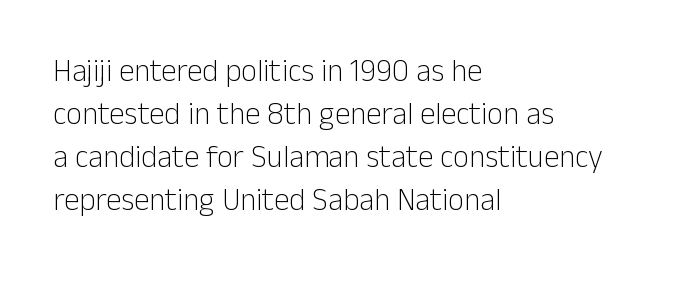
The image shows 31 px light sans-serif type, upright; set left-aligned, normal line spacing (1.39x), normal letter spacing, not underlined; low stroke contrast and a medium x-height.
